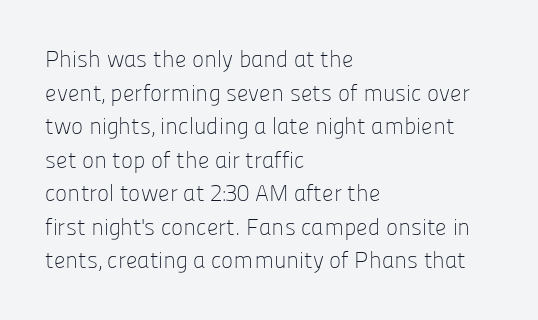
The image shows 23 px text type, upright; set left-aligned, normal line spacing (1.46x), normal letter spacing, not underlined.
